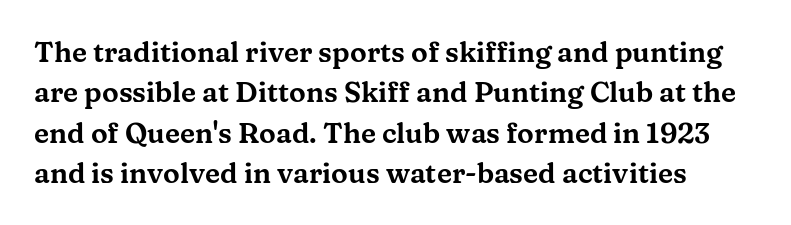
The image shows 28 px wide serif type, upright; set normal line spacing (1.44x), normal letter spacing, not underlined; medium stroke contrast and a medium x-height.
